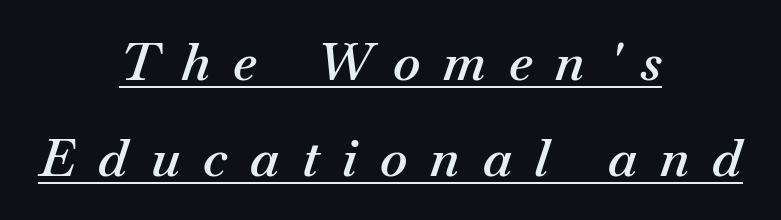
The image shows 52 px semibold type, italic (leaning right); set centered, line spacing 1.84x, unusually wide letter spacing (+0.44 em), underlined; medium stroke contrast and a small x-height.
